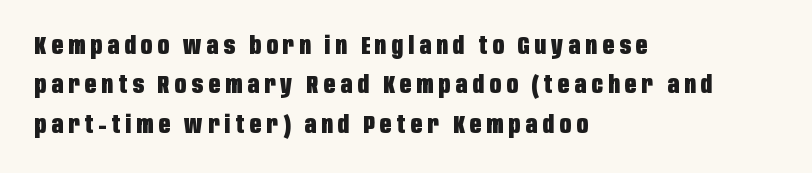
Q: Is the text bold? A: Yes.
Q: Is the text italic (slanted)? A: No, it is upright.
Q: Is the text underlined? A: No.
Q: How is the paragraph aligned? A: Left-aligned.
Q: Is the spacing between letters normal or unusually wide? A: Unusually wide.
Q: Is the spacing between lines tight, normal or loose? A: Normal.
